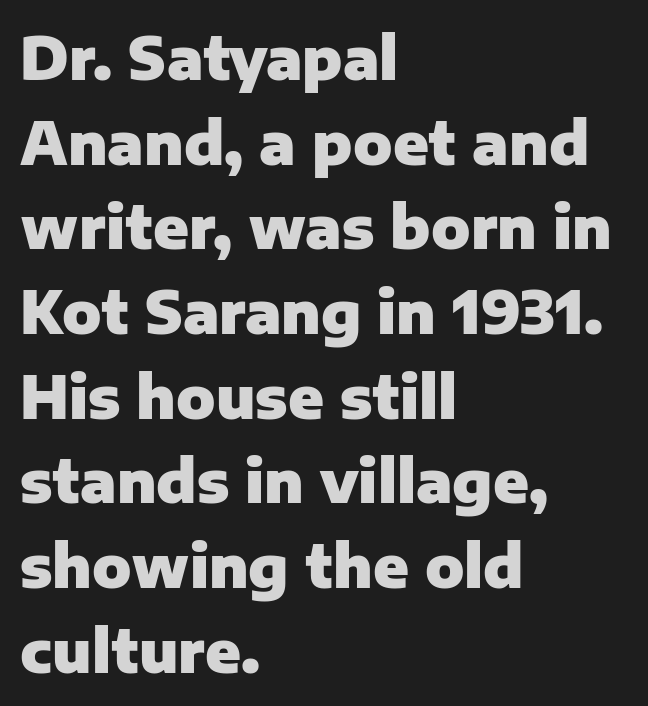
{"serif": "no", "italic": "no", "bold": "yes", "weight": "heavy", "width": "normal", "stroke_contrast": "low", "x_height": "medium", "monospaced": "no", "underline": "no", "align": "left", "line_spacing": "normal", "line_spacing_ratio": 1.46, "letter_spacing": "normal", "letter_spacing_em": 0.0, "glyph_px": 58}
